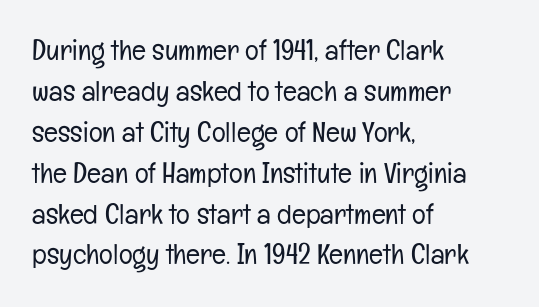
{"serif": "no", "italic": "no", "bold": "no", "weight": "light", "width": "condensed", "stroke_contrast": "low", "x_height": "medium", "monospaced": "no", "underline": "no", "align": "left", "line_spacing": "normal", "line_spacing_ratio": 1.41, "letter_spacing": "normal", "letter_spacing_em": 0.0, "glyph_px": 29}
